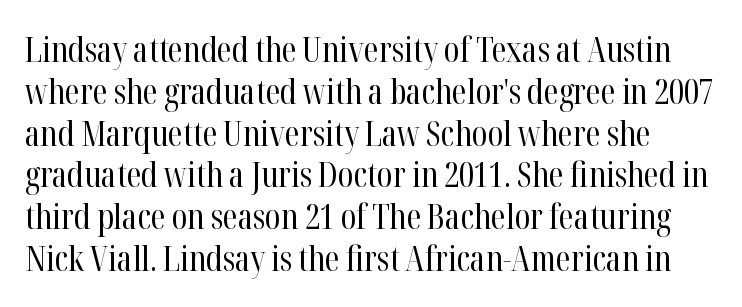
The image shows 34 px regular-weight, condensed serif type, upright; set line spacing 1.23x, normal letter spacing, not underlined; high stroke contrast and a medium x-height.
